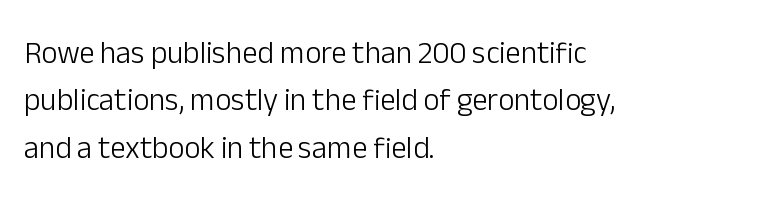
The image shows 31 px light sans-serif type, upright; set left-aligned, normal line spacing (1.53x), normal letter spacing, not underlined; low stroke contrast and a medium x-height.
